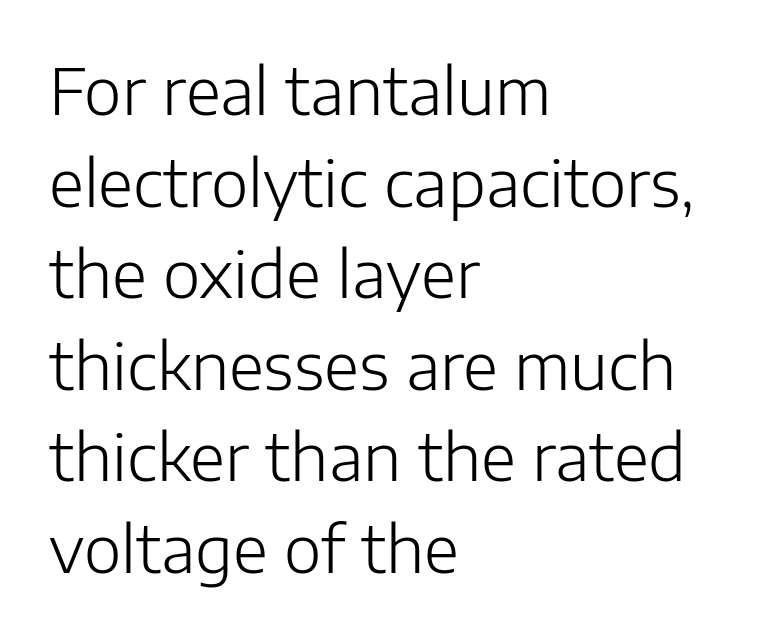
The vertical gap from one line to the next is medium. The foot of each line stays bare and open. Stem width sits at or under what a default text font uses. The glyphs in this specimen are sans serif. This sample is left-justified, so line endings fall wherever the words run out.
